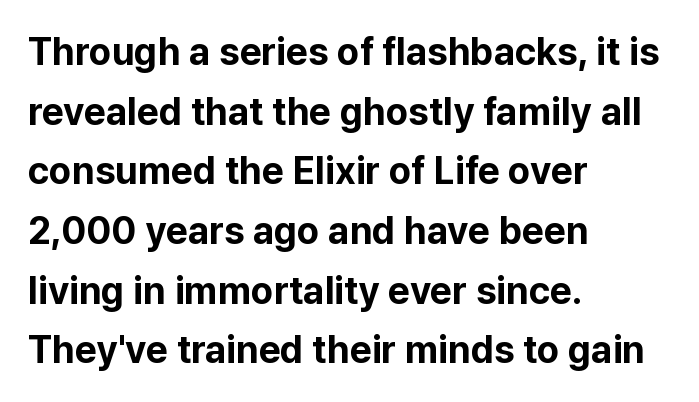
A normal amount of white space separates one row of letters from the next. Rendered with straight, roman letterforms. The passage shown is not underscored anywhere. No feet cap the strokes, marking this as sans-serif type. Spacing between characters is what you'd get straight out of the box. A student would call this left alignment; a typographer would say flush left, rag right.
